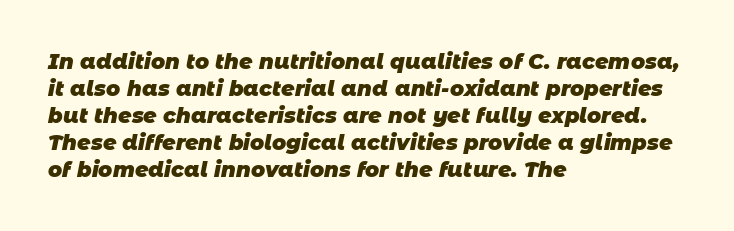
The image shows 21 px bold type; set left-aligned, normal line spacing (1.28x), normal letter spacing, not underlined.
